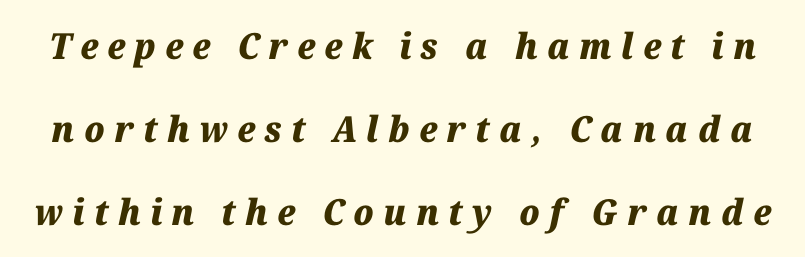
{"italic": "yes", "lean": "right", "slant_degrees": 12, "bold": "yes", "weight": "heavy", "width": "normal", "stroke_contrast": "medium", "x_height": "medium", "monospaced": "no", "underline": "no", "line_spacing": "loose", "line_spacing_ratio": 2.31, "letter_spacing": "wide", "letter_spacing_em": 0.26, "glyph_px": 36}
